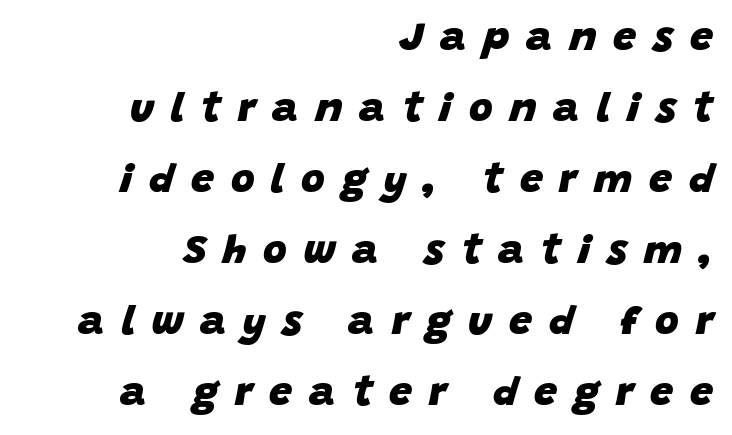
The image shows 41 px heavy type, italic (leaning right); set right-aligned, line spacing 1.73x, unusually wide letter spacing (+0.41 em), not underlined; low stroke contrast and a large x-height.
